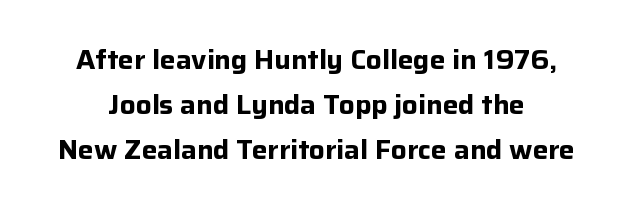
Nope, not italic — everything's standing straight. Descender tails drop into unmarked territory. You'd pick this weight for a headline — it's a proper bold. Short note: letters normally spaced.
